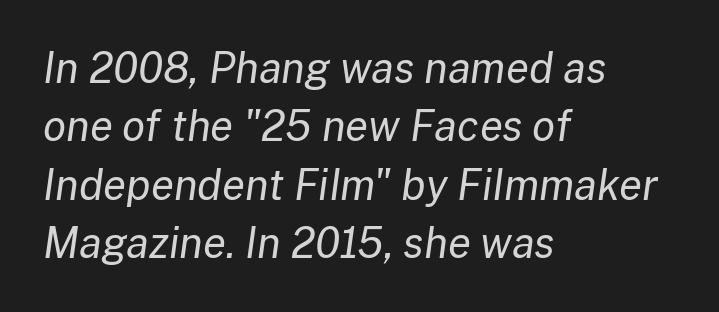
The image shows 42 px regular-weight type, italic (leaning right); set left-aligned, normal line spacing (1.39x), normal letter spacing, not underlined; low stroke contrast and a medium x-height.
